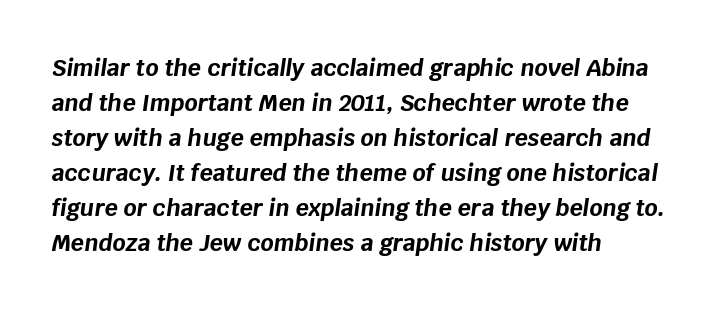
{"italic": "yes", "lean": "right", "slant_degrees": 8, "bold": "yes", "underline": "no", "align": "left", "line_spacing": "normal", "line_spacing_ratio": 1.52, "letter_spacing": "normal", "letter_spacing_em": 0.0, "glyph_px": 23}
